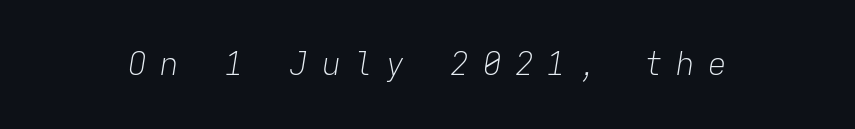
Q: Is the text bold? A: No.
Q: Is the text italic (slanted)? A: Yes, it leans right by about 9 degrees.
Q: Is the text underlined? A: No.
Q: Is the spacing between letters normal or unusually wide? A: Unusually wide.
Q: Width (condensed, normal, or wide)? A: Normal.
Q: Stroke contrast? A: Low.
Q: x-height? A: Medium.
Q: Monospaced? A: Yes.
